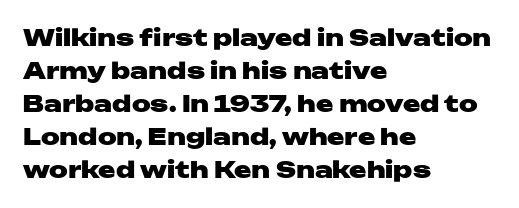
Q: Is the text bold? A: Yes.
Q: Is the text italic (slanted)? A: No, it is upright.
Q: Is the text underlined? A: No.
Q: How is the paragraph aligned? A: Left-aligned.
Q: Is the spacing between letters normal or unusually wide? A: Normal.
Q: Is the spacing between lines tight, normal or loose? A: Normal.
